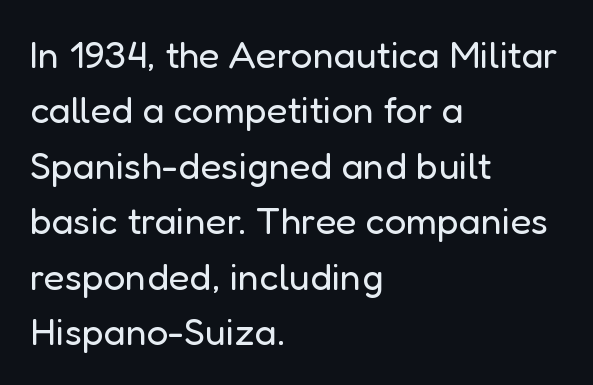
{"serif": "no", "italic": "no", "bold": "no", "weight": "regular", "width": "normal", "stroke_contrast": "low", "x_height": "medium", "monospaced": "no", "underline": "no", "align": "left", "line_spacing": "normal", "line_spacing_ratio": 1.46, "letter_spacing": "normal", "letter_spacing_em": 0.0, "glyph_px": 38}
